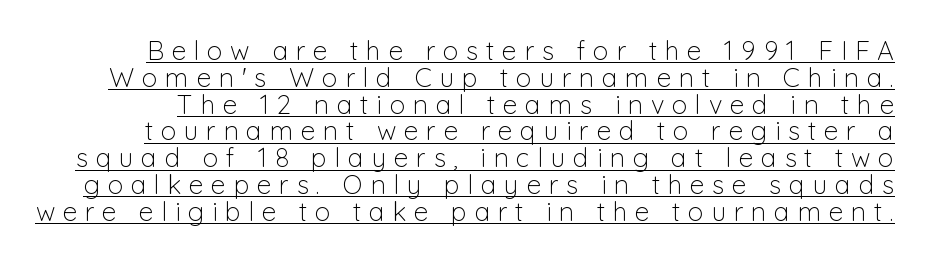
A typesetter would call this leading minimal, almost set solid. The rendering inserts visible extra space after every character. Posture: upright roman. The rendered words wear a rule along their underside. Vertical stems look standard width or narrower in stroke.
